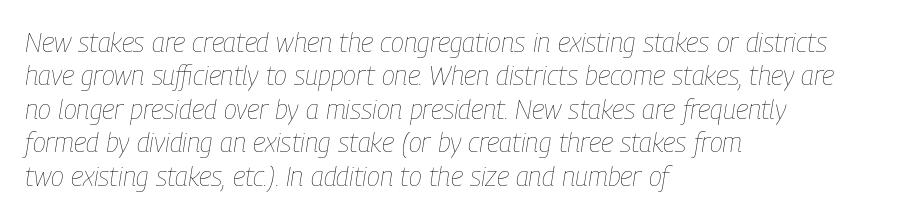
The image shows 27 px text type, italic (leaning right); set left-aligned, line spacing 1.24x, normal letter spacing, not underlined.
